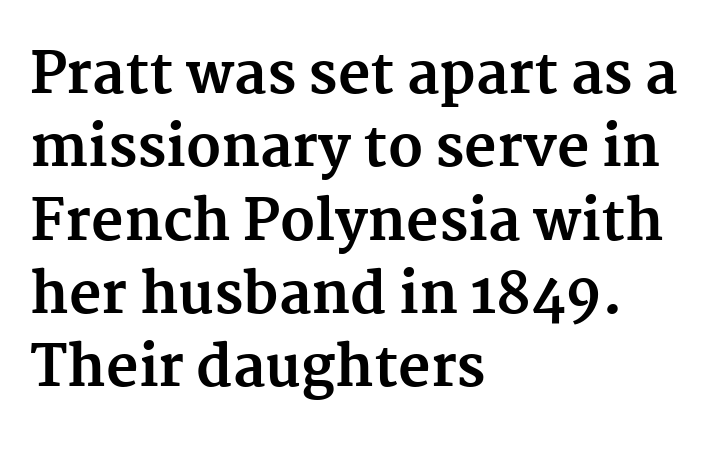
Q: Is the text bold? A: Yes.
Q: Is the text italic (slanted)? A: No, it is upright.
Q: Is the typeface a serif or a sans-serif typeface? A: Serif.
Q: Is the text underlined? A: No.
Q: How is the paragraph aligned? A: Left-aligned.
Q: Is the spacing between letters normal or unusually wide? A: Normal.
Q: Is the spacing between lines tight, normal or loose? A: Normal.
Q: Width (condensed, normal, or wide)? A: Normal.
Q: Stroke contrast? A: Medium.
Q: x-height? A: Medium.
Q: Monospaced? A: No.
